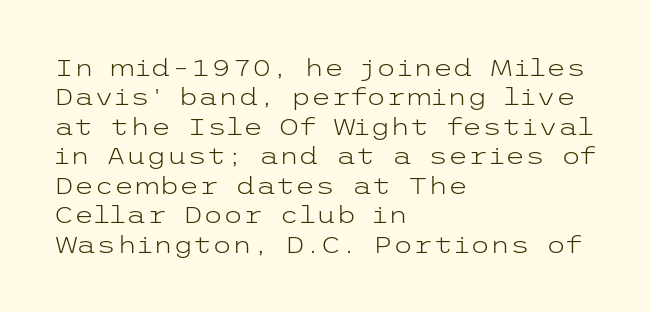
{"italic": "no", "bold": "no", "underline": "no", "align": "left", "line_spacing": "normal", "line_spacing_ratio": 1.28, "letter_spacing": "normal", "letter_spacing_em": 0.0, "glyph_px": 23}
